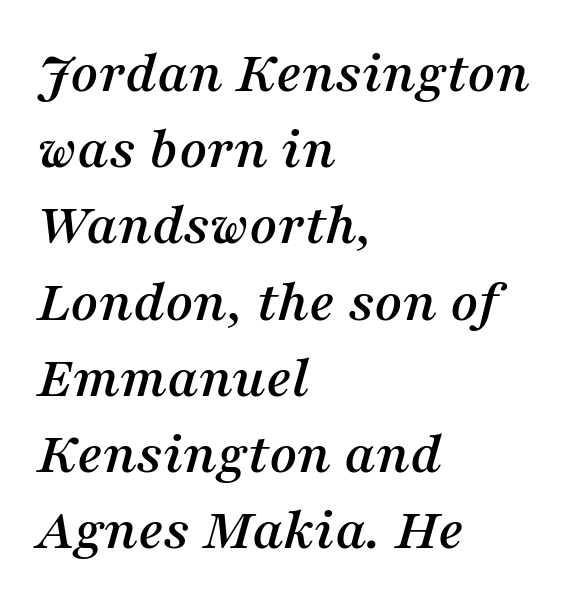
One-word summary of the alignment: left. Tracking value appears to be zero — textbook default spacing. Serifs: yes, visible at the terminals of the letterforms. The designer left line spacing at the default. Style check: oblique. Anything drawn beneath the words? Only blank space.
